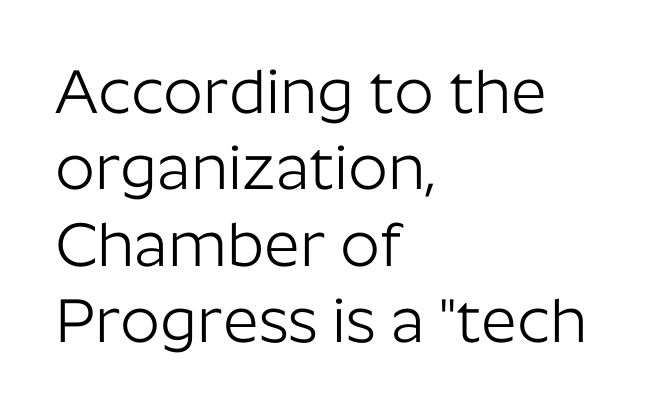
The image shows 62 px light sans-serif type, upright; set left-aligned, line spacing 1.23x, normal letter spacing, not underlined; low stroke contrast and a medium x-height.
